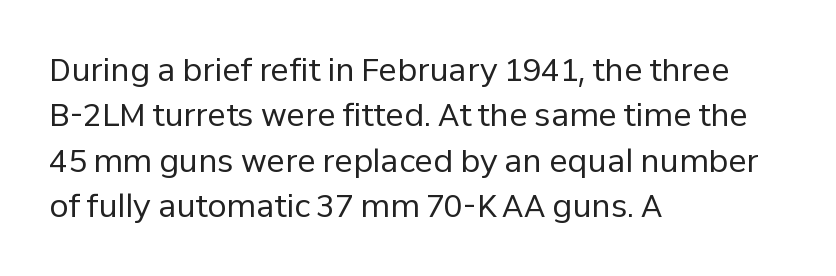
Is this a fixed-width face? No — the glyphs have proportional, varying widths. Bare-footed words on every line. Short and long lines alike share a common starting point at left. Between one letter and the next there's only the usual sliver of space. The specimen reads as upright at a glance.
